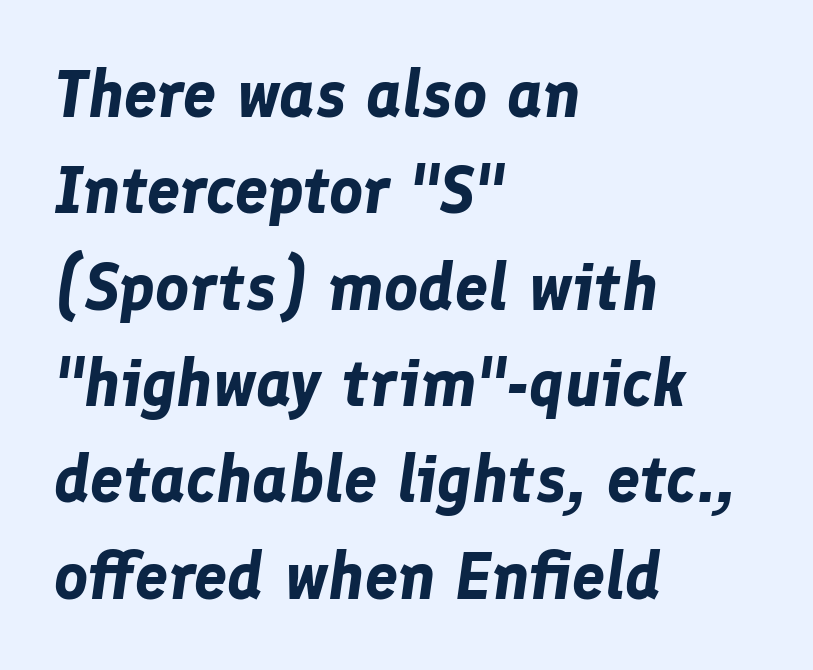
The image shows 66 px bold type, italic (leaning right); set left-aligned, normal line spacing (1.46x), normal letter spacing, not underlined; low stroke contrast and a medium x-height.
